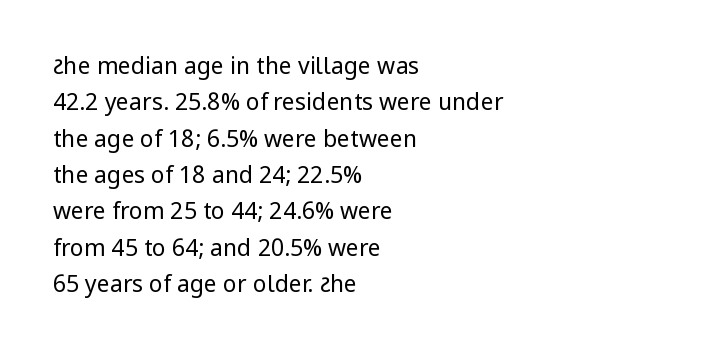
The image shows 23 px text type, upright; set left-aligned, normal line spacing (1.58x), normal letter spacing, not underlined.
